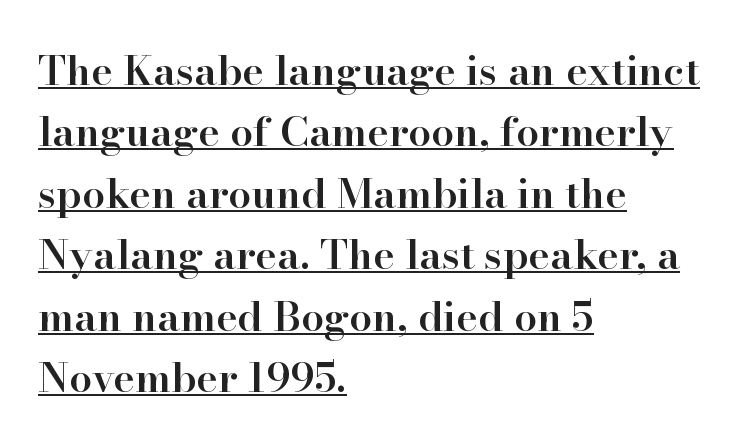
The image shows 41 px semibold serif type, upright; set left-aligned, normal line spacing (1.5x), normal letter spacing, underlined; high stroke contrast and a small x-height.
